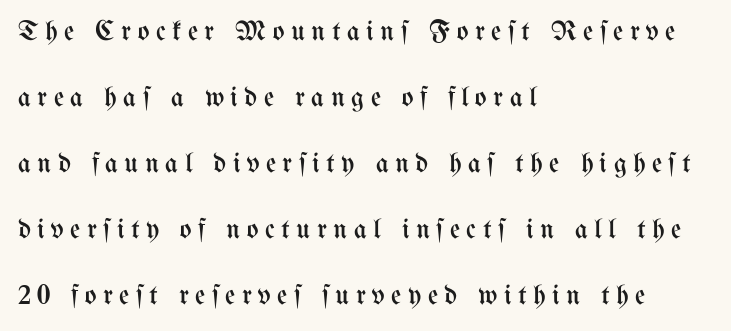
{"italic": "no", "bold": "no", "weight": "regular", "width": "condensed", "stroke_contrast": "medium", "x_height": "medium", "monospaced": "no", "underline": "no", "align": "left", "line_spacing": "loose", "line_spacing_ratio": 2.36, "letter_spacing": "wide", "letter_spacing_em": 0.23, "glyph_px": 28}
